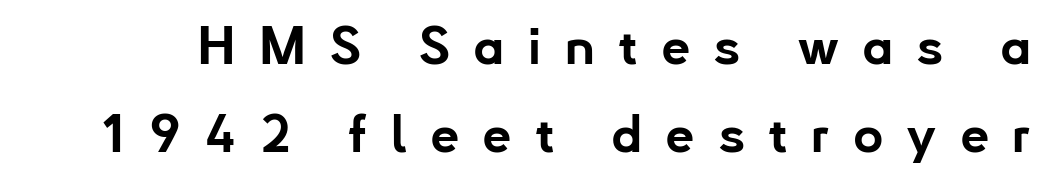
Q: Is the text bold? A: Yes.
Q: Is the text italic (slanted)? A: No, it is upright.
Q: Is the typeface a serif or a sans-serif typeface? A: Sans-serif.
Q: Is the text underlined? A: No.
Q: Is the spacing between letters normal or unusually wide? A: Unusually wide.
Q: Is the spacing between lines tight, normal or loose? A: Normal.
Q: Width (condensed, normal, or wide)? A: Normal.
Q: Stroke contrast? A: Low.
Q: x-height? A: Small.
Q: Monospaced? A: No.
